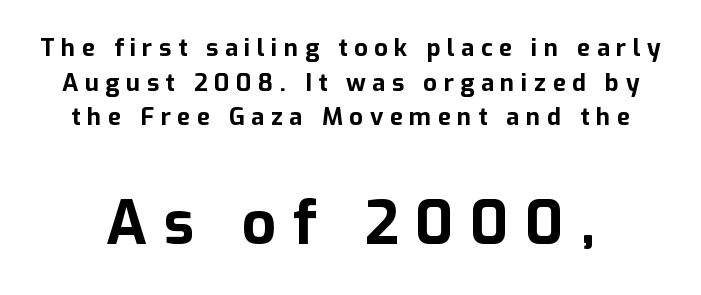
The image shows 60 px bold sans-serif type, upright; set normal line spacing (1.44x), unusually wide letter spacing (+0.27 em), not underlined; the second (bottom) block is 2.5x larger; low stroke contrast and a medium x-height.
